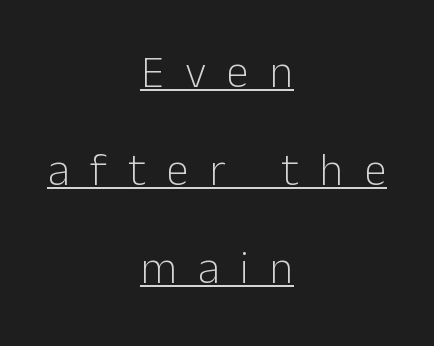
Q: Is the text bold? A: No.
Q: Is the text italic (slanted)? A: No, it is upright.
Q: Is the typeface a serif or a sans-serif typeface? A: Sans-serif.
Q: Is the text underlined? A: Yes.
Q: How is the paragraph aligned? A: Centered.
Q: Is the spacing between letters normal or unusually wide? A: Unusually wide.
Q: Is the spacing between lines tight, normal or loose? A: Loose.
Q: Width (condensed, normal, or wide)? A: Normal.
Q: Stroke contrast? A: Low.
Q: x-height? A: Medium.
Q: Monospaced? A: No.
